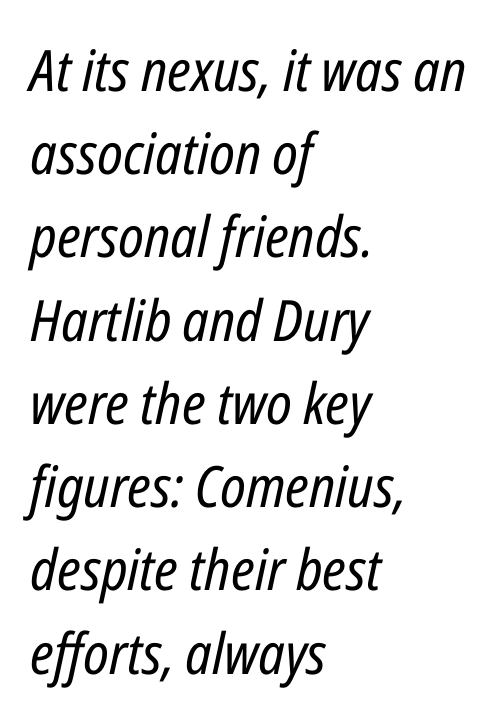
The rag falls on the right side of this text block. The gap between lines stays unmarked. The passage shown is typed in a proportional face where columns would drift. This block has exactly the height ordinary leading produces.
